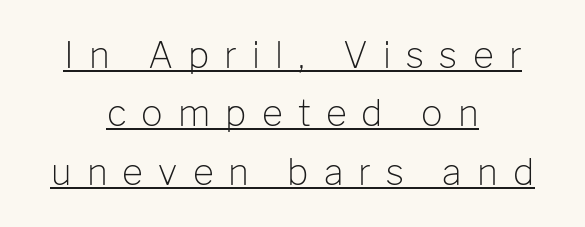
{"serif": "no", "italic": "no", "bold": "no", "weight": "light", "width": "normal", "stroke_contrast": "low", "x_height": "medium", "monospaced": "no", "underline": "yes", "align": "center", "line_spacing": "normal", "line_spacing_ratio": 1.62, "letter_spacing": "wide", "letter_spacing_em": 0.42, "glyph_px": 36}
